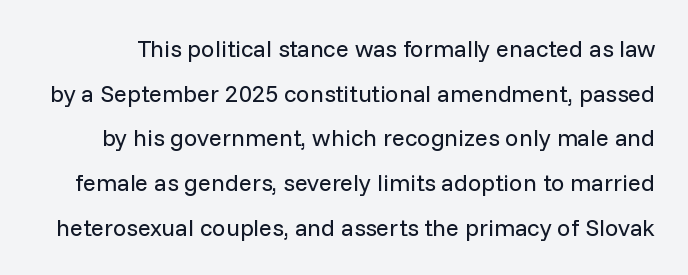
The image shows 24 px text type, upright; set line spacing 1.86x, normal letter spacing, not underlined.
